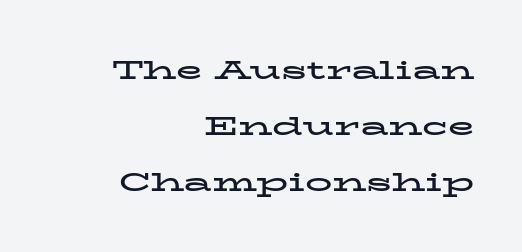
The image shows 27 px bold type, upright; set right-aligned, loose line spacing (2.08x), normal letter spacing, not underlined.
